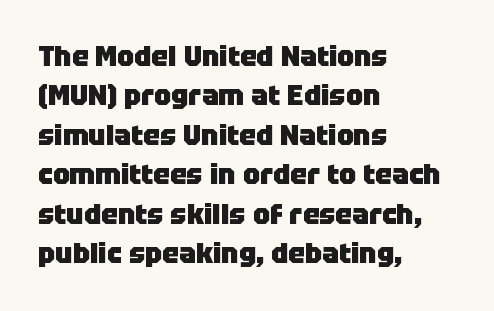
The image shows 28 px heavy sans-serif type, upright; set left-aligned, normal line spacing (1.41x), normal letter spacing, not underlined; low stroke contrast and a large x-height.
